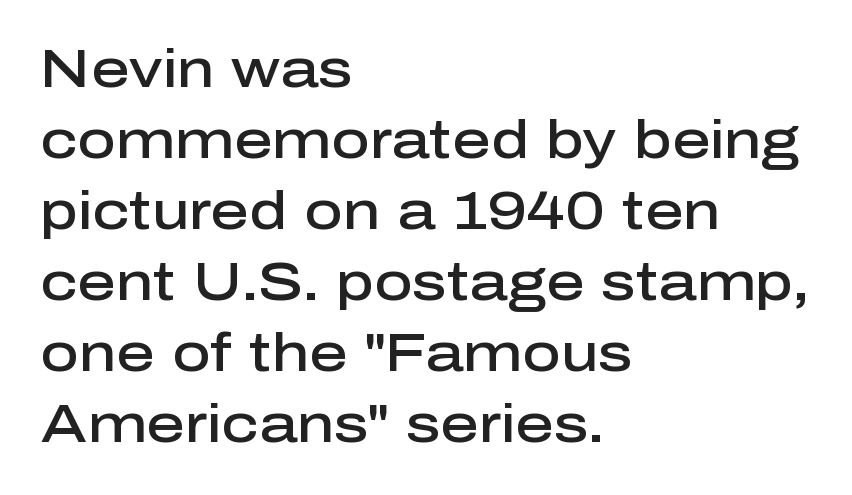
Glance below the letters and you will spot only blank space. Each word holds together tightly as a unit, with standard inter-letter gaps. Notice how the stems are strictly vertical — no italics here. Look at the bottom of the vertical strokes: they stop flat, with no serifs.
